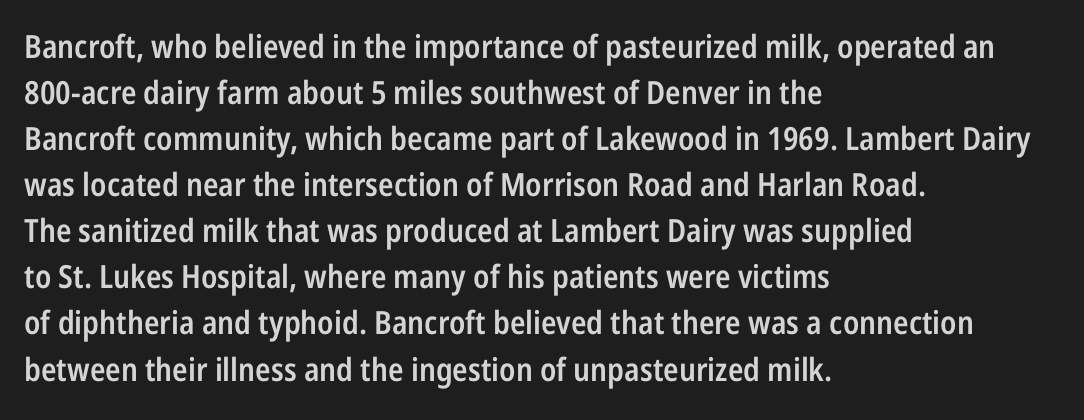
The image shows 32 px semibold, condensed sans-serif type, upright; set left-aligned, normal line spacing (1.44x), normal letter spacing, not underlined; low stroke contrast and a medium x-height.
